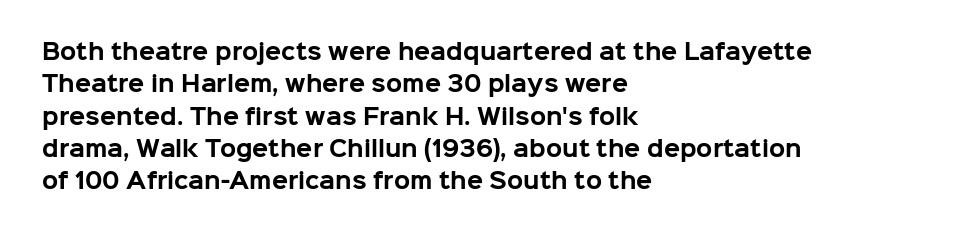
Unlike italic type, these characters show no tilt at all. Line starts are locked; line ends wander. Characters follow at the spacing the type designer built in. On the weight axis this lands at bold, roughly 700. The passage shown is not underscored anywhere.
